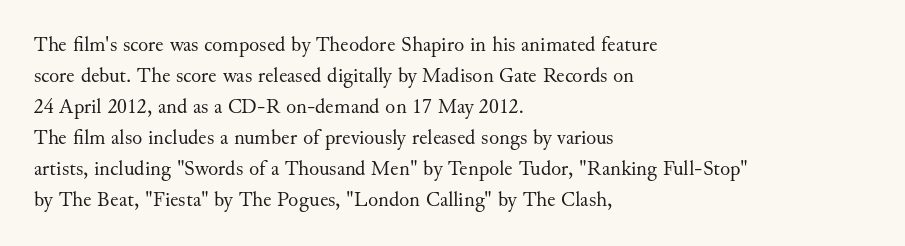
Q: Is the text bold? A: No.
Q: Is the text italic (slanted)? A: No, it is upright.
Q: Is the text underlined? A: No.
Q: How is the paragraph aligned? A: Left-aligned.
Q: Is the spacing between letters normal or unusually wide? A: Normal.
Q: Is the spacing between lines tight, normal or loose? A: Normal.
